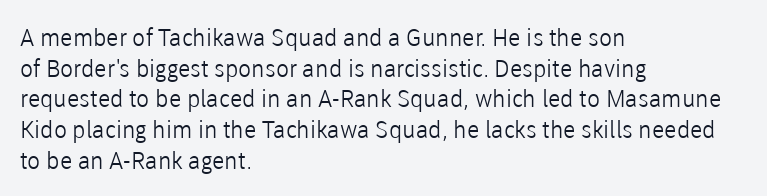
The image shows 24 px text type, upright; set left-aligned, normal line spacing (1.28x), normal letter spacing, not underlined.
